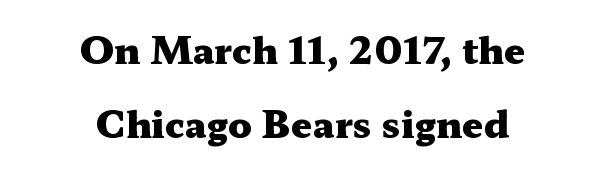
{"serif": "yes", "italic": "no", "bold": "yes", "weight": "heavy", "width": "wide", "stroke_contrast": "medium", "x_height": "medium", "monospaced": "no", "underline": "no", "align": "center", "line_spacing": "loose", "line_spacing_ratio": 1.99, "letter_spacing": "normal", "letter_spacing_em": 0.0, "glyph_px": 37}
